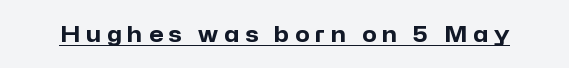
Q: Is the text bold? A: Yes.
Q: Is the text italic (slanted)? A: No, it is upright.
Q: Is the text underlined? A: Yes.
Q: Is the spacing between letters normal or unusually wide? A: Unusually wide.
